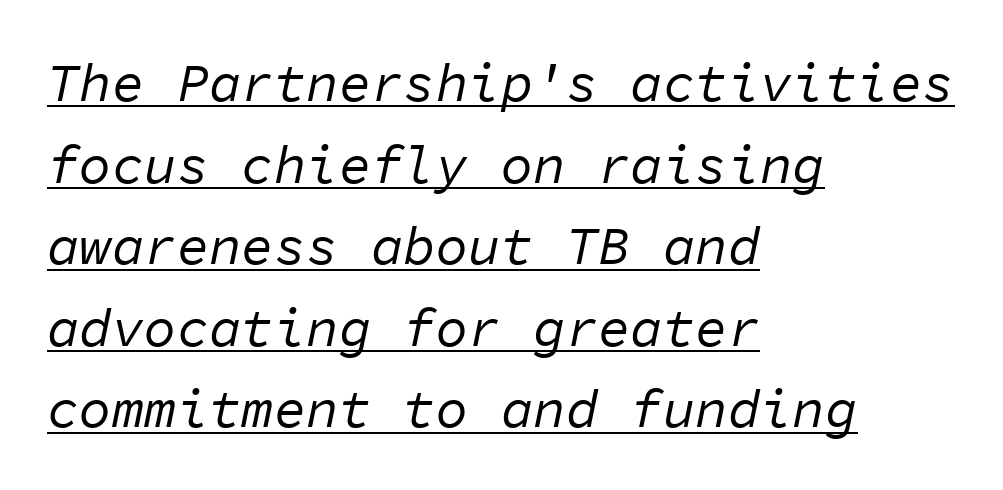
The image shows 54 px regular-weight type, italic (leaning right), monospaced; set left-aligned, normal line spacing (1.51x), normal letter spacing, underlined; low stroke contrast and a medium x-height.
